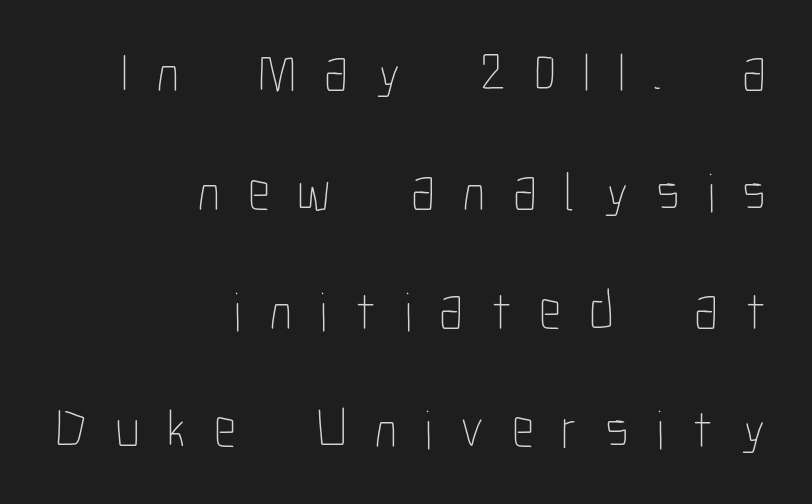
{"italic": "no", "bold": "no", "weight": "thin", "width": "condensed", "stroke_contrast": "low", "x_height": "medium", "monospaced": "no", "underline": "no", "align": "right", "line_spacing": "loose", "line_spacing_ratio": 2.16, "letter_spacing": "wide", "letter_spacing_em": 0.5, "glyph_px": 55}
